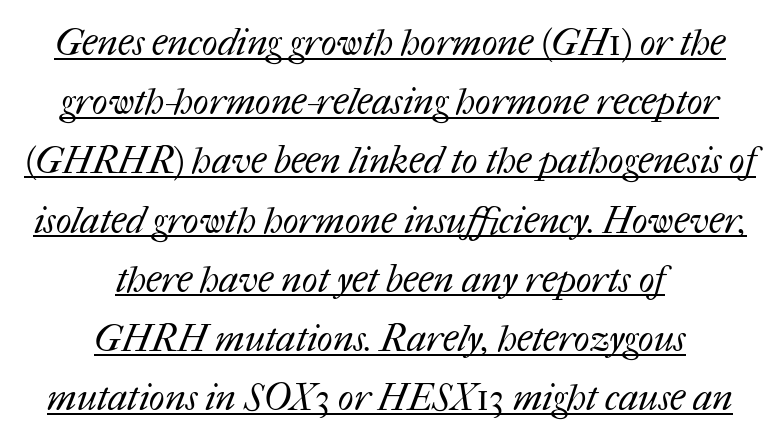
{"bold": "no", "weight": "regular", "width": "normal", "stroke_contrast": "medium", "x_height": "medium", "monospaced": "no", "underline": "yes", "align": "center", "line_spacing": "normal", "line_spacing_ratio": 1.6, "letter_spacing": "normal", "letter_spacing_em": 0.0, "glyph_px": 37}
